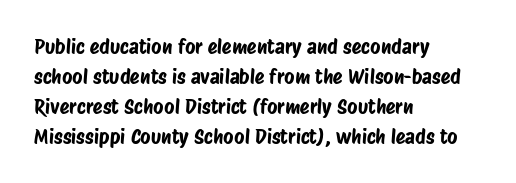
Q: Is the text underlined? A: No.
Q: How is the paragraph aligned? A: Left-aligned.
Q: Is the spacing between letters normal or unusually wide? A: Normal.
Q: Is the spacing between lines tight, normal or loose? A: Normal.
